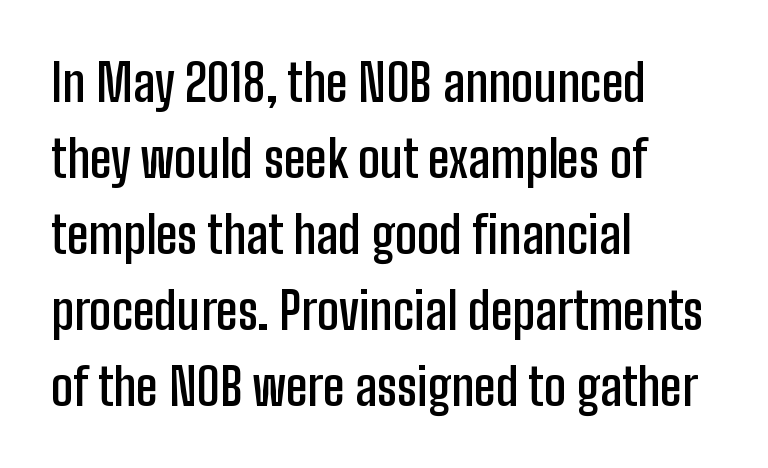
Q: Is the text bold? A: Semi-bold.
Q: Is the text italic (slanted)? A: No, it is upright.
Q: Is the typeface a serif or a sans-serif typeface? A: Sans-serif.
Q: Is the text underlined? A: No.
Q: How is the paragraph aligned? A: Left-aligned.
Q: Is the spacing between letters normal or unusually wide? A: Normal.
Q: Is the spacing between lines tight, normal or loose? A: Normal.
Q: Width (condensed, normal, or wide)? A: Condensed.
Q: Stroke contrast? A: Low.
Q: x-height? A: Medium.
Q: Monospaced? A: No.
